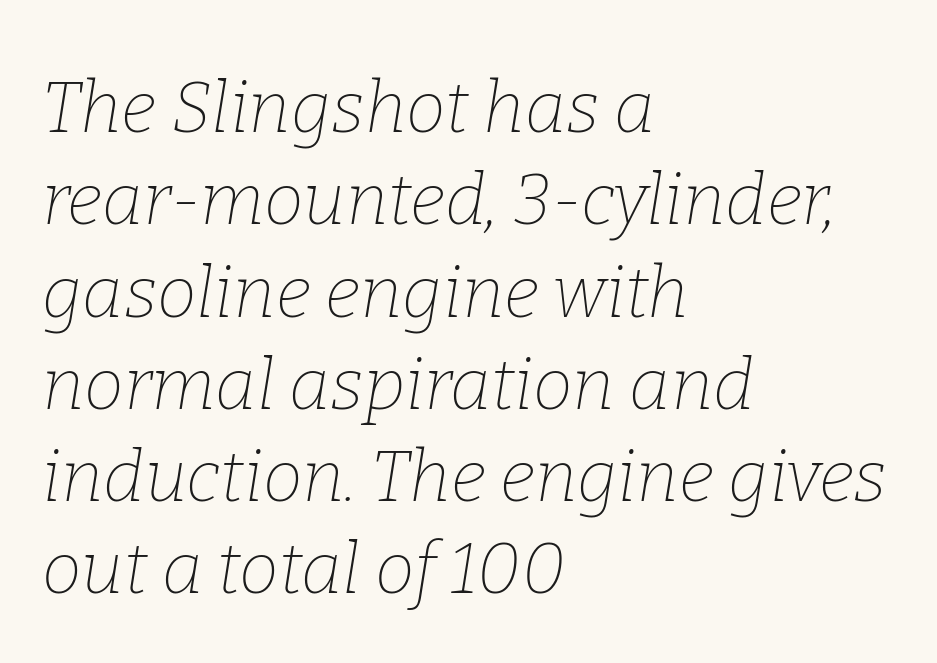
Q: Is the text bold? A: No.
Q: Is the text italic (slanted)? A: Yes, it leans right by about 9 degrees.
Q: Is the typeface a serif or a sans-serif typeface? A: Serif.
Q: Is the text underlined? A: No.
Q: How is the paragraph aligned? A: Left-aligned.
Q: Is the spacing between letters normal or unusually wide? A: Normal.
Q: Is the spacing between lines tight, normal or loose? A: Normal.
Q: Width (condensed, normal, or wide)? A: Normal.
Q: Stroke contrast? A: Low.
Q: x-height? A: Medium.
Q: Monospaced? A: No.
